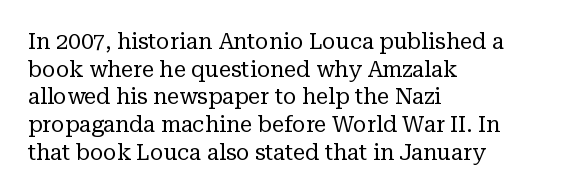
{"italic": "no", "bold": "no", "underline": "no", "align": "left", "line_spacing": "normal", "line_spacing_ratio": 1.26, "letter_spacing": "normal", "letter_spacing_em": 0.0, "glyph_px": 22}
